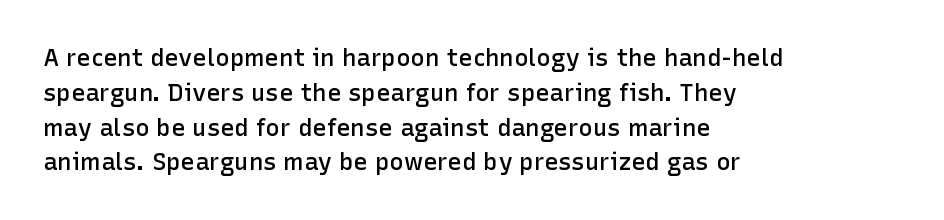
The image shows 24 px text type, upright; set left-aligned, normal line spacing (1.45x), normal letter spacing, not underlined.
